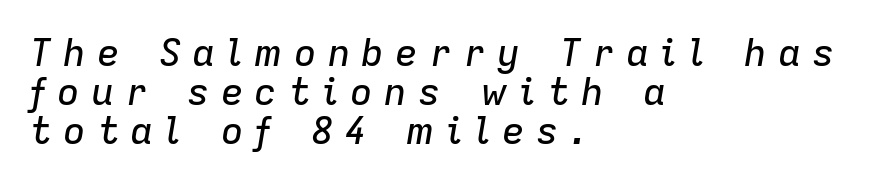
Teacher's note: observe the even left margin — that is flush-left alignment. The letterforms stand isolated, each surrounded by extra space. Proportional: the letters do not fall into vertical columns. Reading down the column, the eye jumps only a short way to each next line. Honestly, there is no underline to notice here at all.
